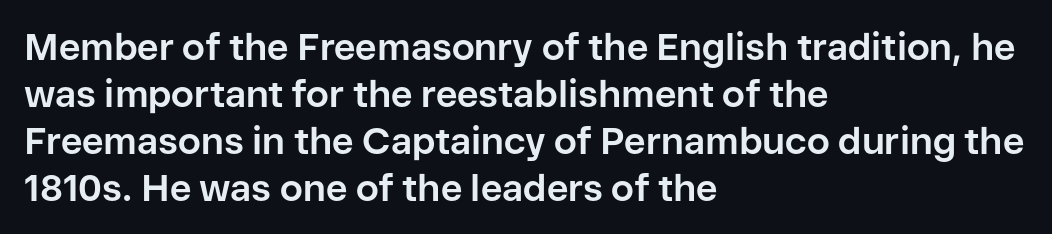
Q: Is the text bold? A: Yes.
Q: Is the text italic (slanted)? A: No, it is upright.
Q: Is the typeface a serif or a sans-serif typeface? A: Sans-serif.
Q: Is the text underlined? A: No.
Q: How is the paragraph aligned? A: Left-aligned.
Q: Is the spacing between letters normal or unusually wide? A: Normal.
Q: Is the spacing between lines tight, normal or loose? A: Normal.
Q: Width (condensed, normal, or wide)? A: Normal.
Q: Stroke contrast? A: Low.
Q: x-height? A: Medium.
Q: Monospaced? A: No.
